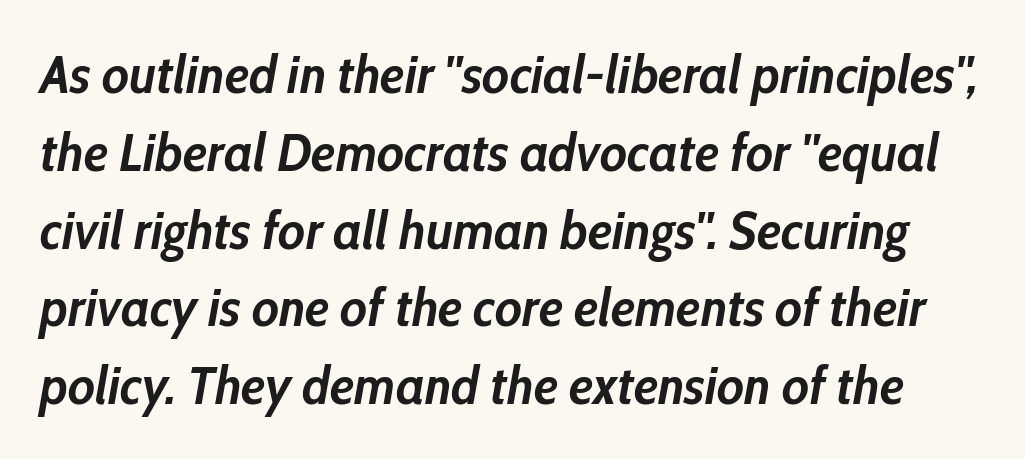
The image shows 54 px semibold, condensed type, italic (leaning right); set normal line spacing (1.44x), normal letter spacing, not underlined; low stroke contrast and a medium x-height.
